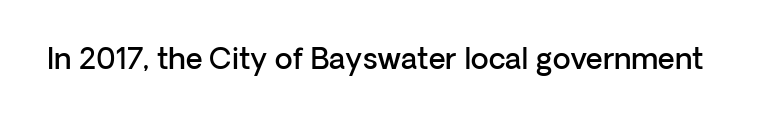
{"serif": "no", "italic": "no", "bold": "semi", "weight": "semibold", "width": "normal", "stroke_contrast": "low", "x_height": "medium", "monospaced": "no", "underline": "no", "letter_spacing": "normal", "letter_spacing_em": 0.0, "glyph_px": 29}
